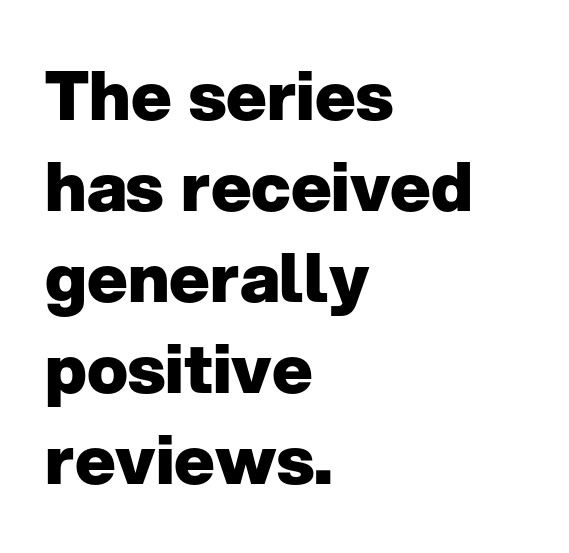
{"serif": "no", "italic": "no", "bold": "yes", "weight": "heavy", "width": "normal", "stroke_contrast": "low", "x_height": "medium", "monospaced": "no", "underline": "no", "align": "left", "line_spacing": "normal", "line_spacing_ratio": 1.34, "letter_spacing": "normal", "letter_spacing_em": 0.0, "glyph_px": 68}
